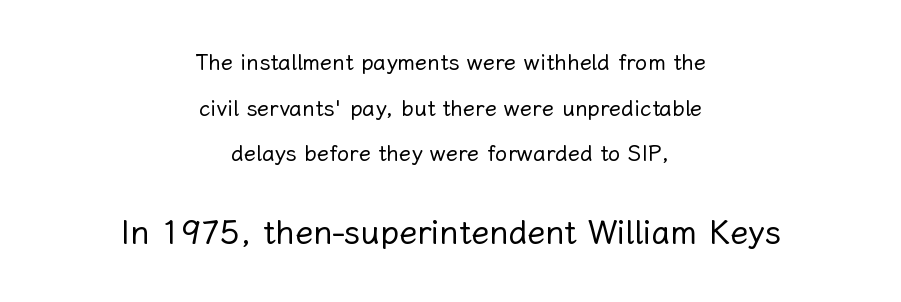
{"italic": "no", "bold": "no", "weight": "regular", "width": "normal", "stroke_contrast": "low", "x_height": "medium", "monospaced": "no", "underline": "no", "align": "center", "line_spacing": "loose", "line_spacing_ratio": 2.07, "letter_spacing": "normal", "letter_spacing_em": 0.0, "larger_block": "second", "size_ratio": 1.5, "glyph_px": 33}
